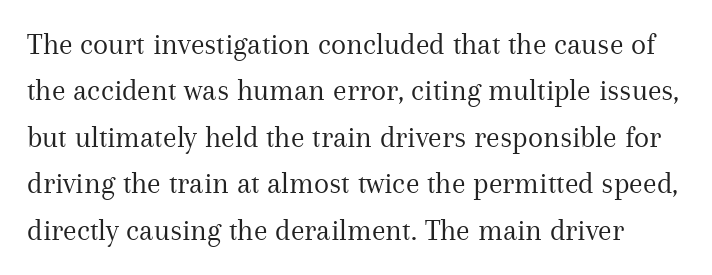
{"serif": "yes", "italic": "no", "bold": "no", "weight": "regular", "width": "normal", "stroke_contrast": "medium", "x_height": "medium", "monospaced": "no", "underline": "no", "line_spacing": "normal", "line_spacing_ratio": 1.5, "letter_spacing": "normal", "letter_spacing_em": 0.0, "glyph_px": 31}
